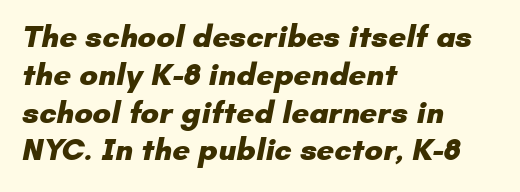
{"serif": "no", "bold": "yes", "weight": "heavy", "width": "normal", "stroke_contrast": "low", "x_height": "small", "monospaced": "no", "underline": "no", "align": "left", "line_spacing_ratio": 1.22, "letter_spacing": "normal", "letter_spacing_em": 0.0, "glyph_px": 31}
